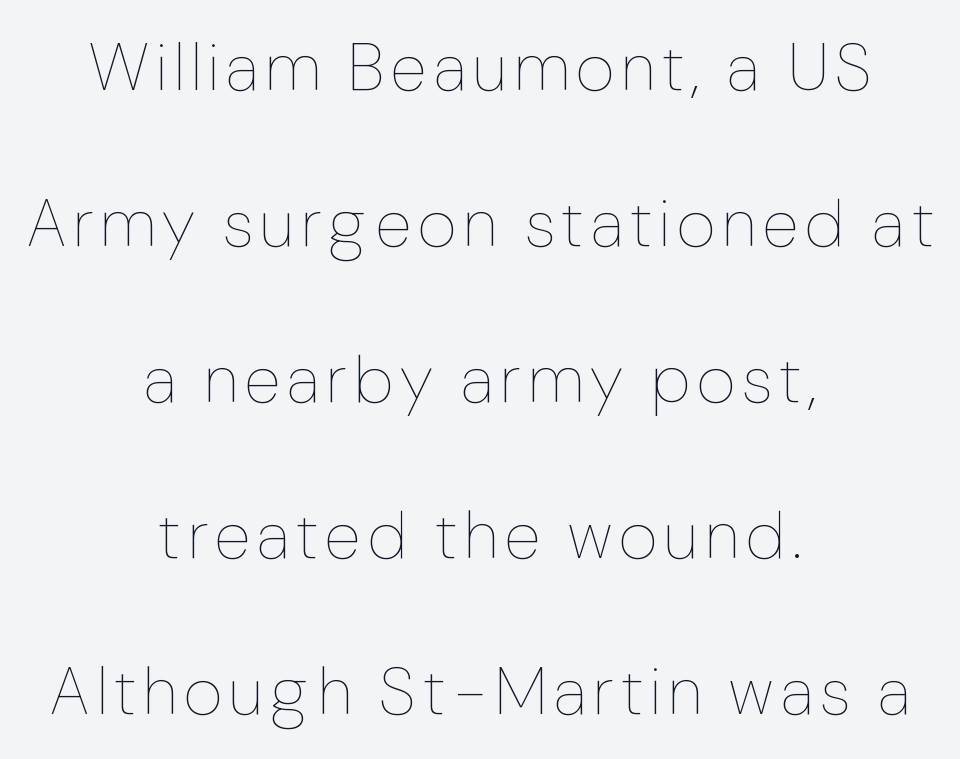
Q: Is the text bold? A: No.
Q: Is the text italic (slanted)? A: No, it is upright.
Q: Is the text underlined? A: No.
Q: How is the paragraph aligned? A: Centered.
Q: Is the spacing between lines tight, normal or loose? A: Loose.
Q: Width (condensed, normal, or wide)? A: Condensed.
Q: Stroke contrast? A: Low.
Q: x-height? A: Medium.
Q: Monospaced? A: No.
